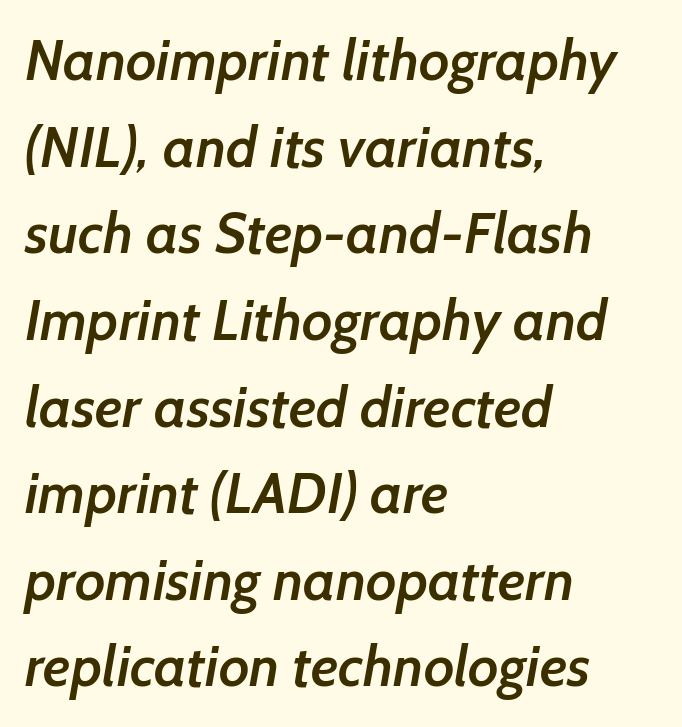
Anything drawn beneath the words? Only blank space. Font category for this specimen: sans-serif. Does the leading feel generous? No, just average. Caption: standard tracking, unaltered.
